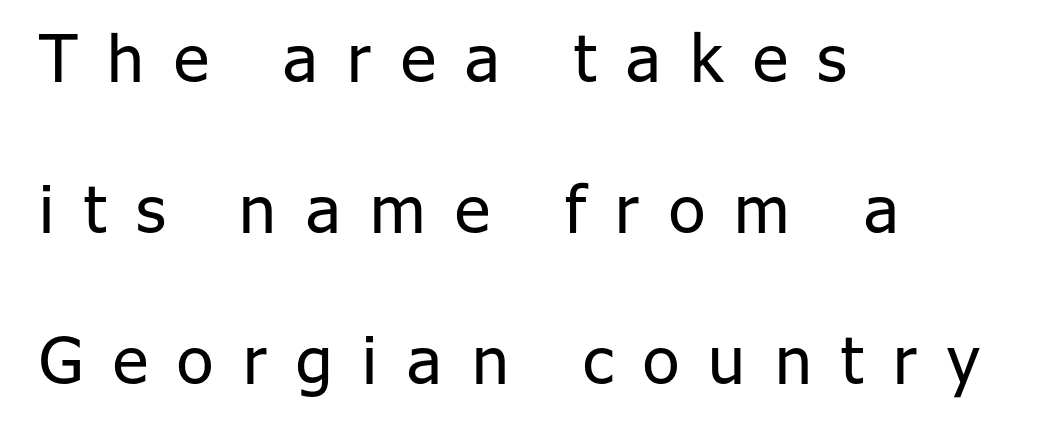
The image shows 66 px regular-weight sans-serif type, upright; set left-aligned, loose line spacing (2.29x), unusually wide letter spacing (+0.45 em), not underlined; low stroke contrast and a medium x-height.
